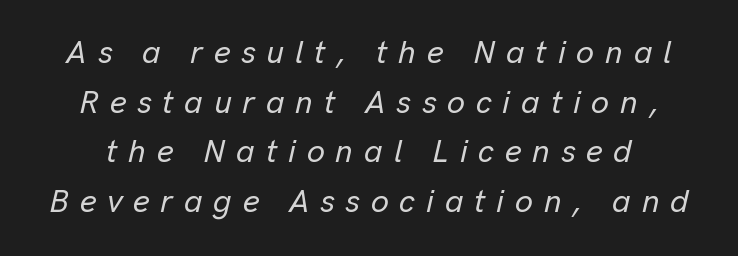
Q: Is the text italic (slanted)? A: Yes, it leans right by about 13 degrees.
Q: Is the text underlined? A: No.
Q: Is the spacing between letters normal or unusually wide? A: Unusually wide.
Q: Is the spacing between lines tight, normal or loose? A: Normal.
Q: Width (condensed, normal, or wide)? A: Normal.
Q: Stroke contrast? A: Low.
Q: x-height? A: Medium.
Q: Monospaced? A: No.
